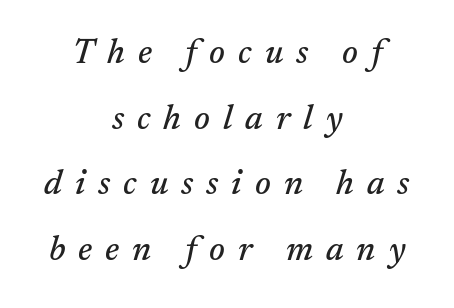
The image shows 34 px serif type, italic (leaning right); set centered, loose line spacing (1.93x), unusually wide letter spacing (+0.38 em), not underlined; medium stroke contrast and a medium x-height.
